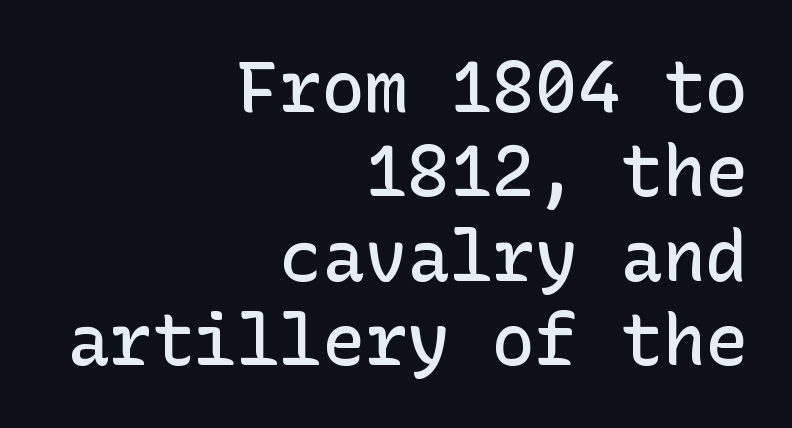
The image shows 71 px semibold sans-serif type, upright; set right-aligned, line spacing 1.19x, normal letter spacing, not underlined; low stroke contrast and a medium x-height.
